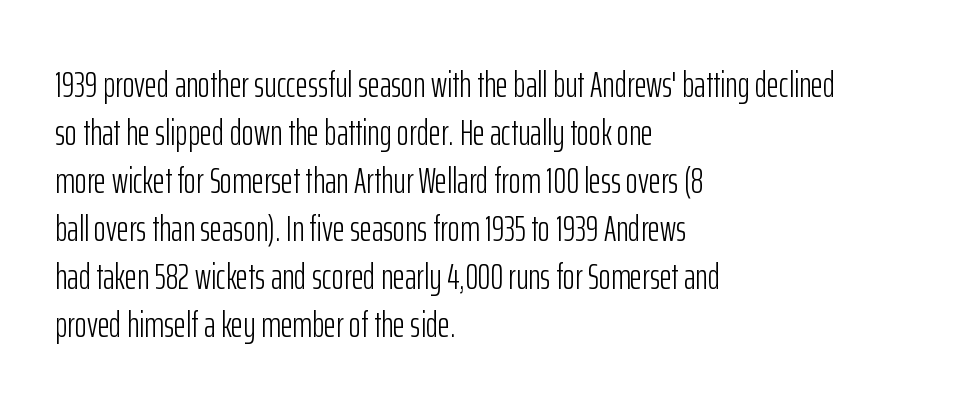
The image shows 37 px light, condensed sans-serif type, upright; set left-aligned, normal line spacing (1.3x), normal letter spacing, not underlined; low stroke contrast and a medium x-height.
